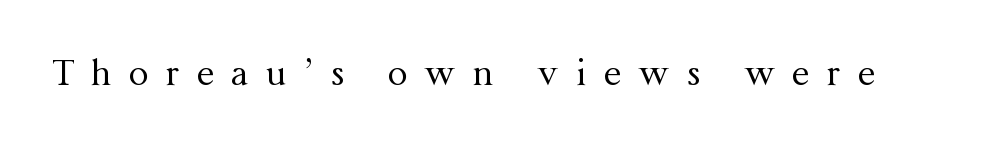
Q: Is the text bold? A: No.
Q: Is the text italic (slanted)? A: No, it is upright.
Q: Is the typeface a serif or a sans-serif typeface? A: Serif.
Q: Is the text underlined? A: No.
Q: Is the spacing between letters normal or unusually wide? A: Unusually wide.
Q: Width (condensed, normal, or wide)? A: Normal.
Q: Stroke contrast? A: Medium.
Q: x-height? A: Medium.
Q: Monospaced? A: No.
